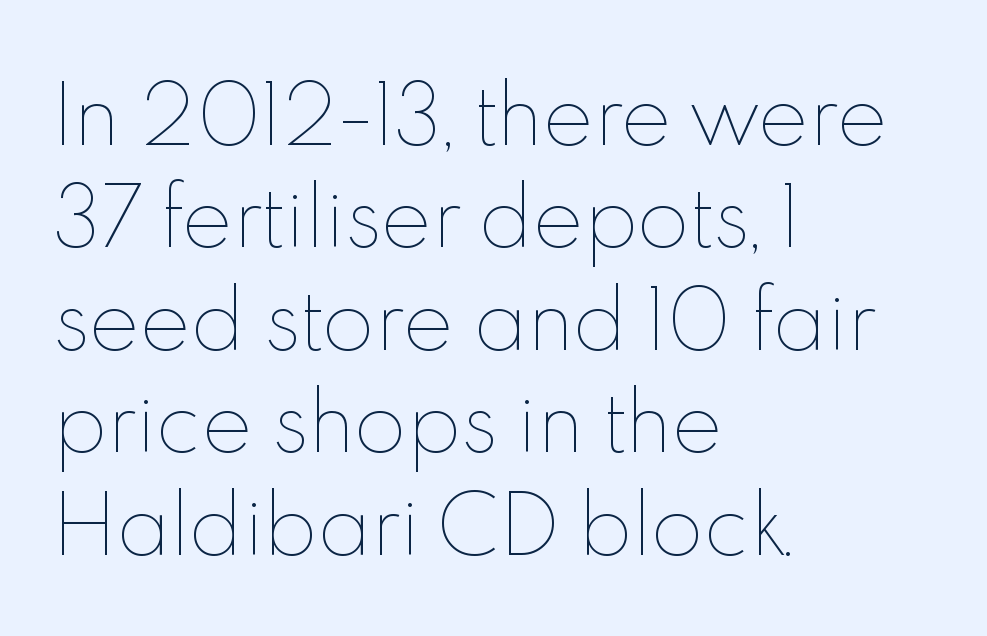
Q: Is the text bold? A: No.
Q: Is the text italic (slanted)? A: No, it is upright.
Q: Is the text underlined? A: No.
Q: How is the paragraph aligned? A: Left-aligned.
Q: Is the spacing between letters normal or unusually wide? A: Normal.
Q: Is the spacing between lines tight, normal or loose? A: Normal.
Q: Width (condensed, normal, or wide)? A: Normal.
Q: x-height? A: Small.
Q: Monospaced? A: No.
